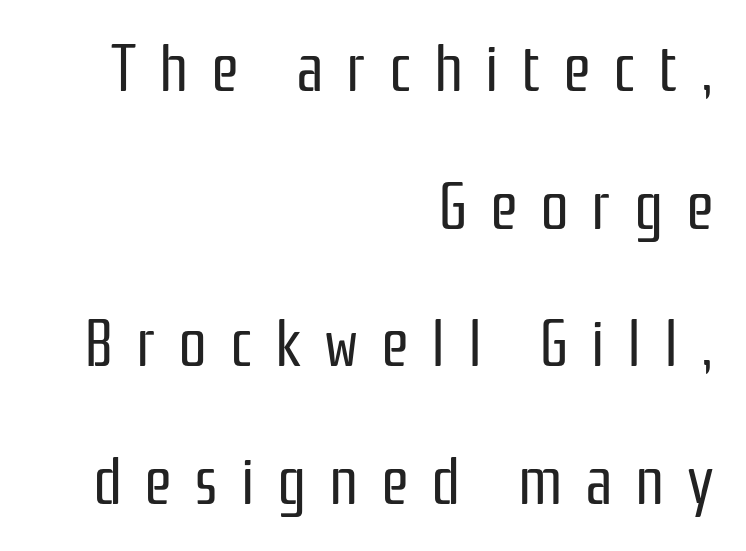
The image shows 64 px regular-weight, condensed sans-serif type, upright; set right-aligned, loose line spacing (2.15x), unusually wide letter spacing (+0.35 em), not underlined; low stroke contrast and a medium x-height.
